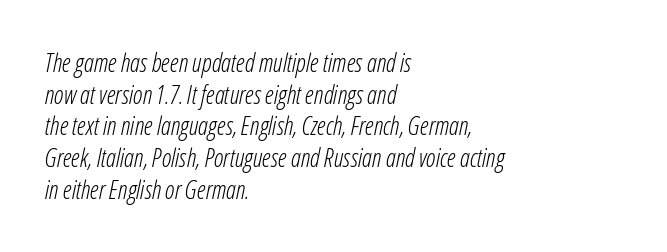
Q: Is the text bold? A: No.
Q: Is the text italic (slanted)? A: Yes, it leans right by about 12 degrees.
Q: Is the text underlined? A: No.
Q: How is the paragraph aligned? A: Left-aligned.
Q: Is the spacing between letters normal or unusually wide? A: Normal.
Q: Is the spacing between lines tight, normal or loose? A: Normal.
